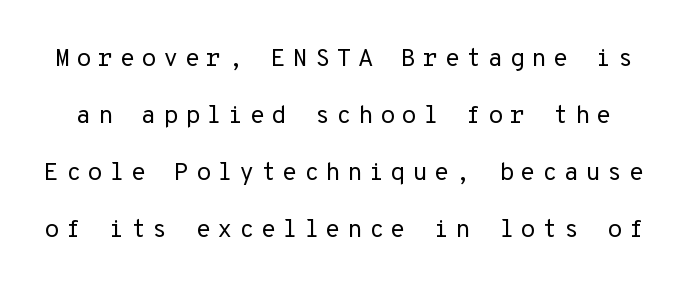
The image shows 25 px text type, upright; set loose line spacing (2.28x), unusually wide letter spacing (+0.25 em), not underlined.
